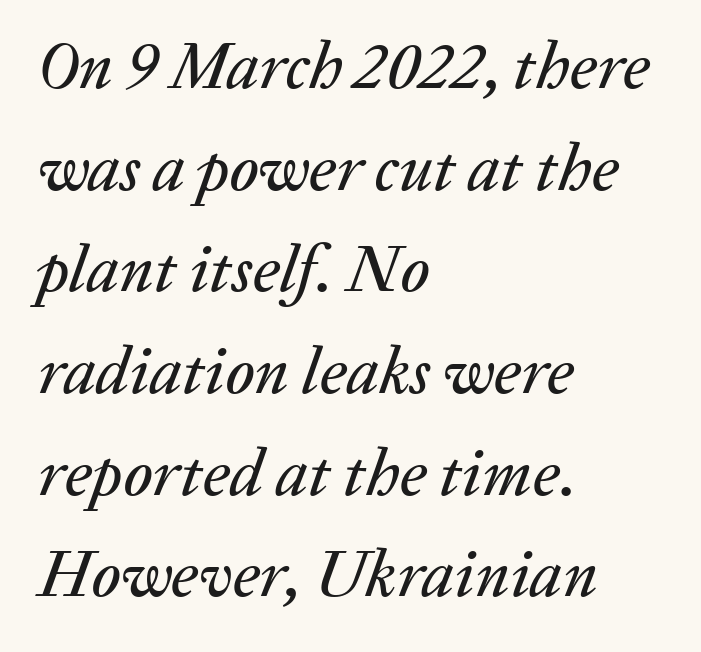
{"italic": "yes", "lean": "right", "slant_degrees": 20, "width": "normal", "stroke_contrast": "low", "x_height": "medium", "monospaced": "no", "underline": "no", "align": "left", "line_spacing": "normal", "line_spacing_ratio": 1.54, "letter_spacing": "normal", "letter_spacing_em": 0.0, "glyph_px": 66}
